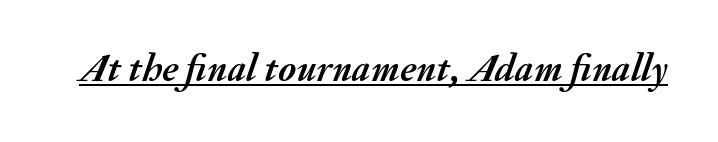
The image shows 39 px semibold type, italic (leaning right); set normal letter spacing, underlined; medium stroke contrast and a small x-height.
